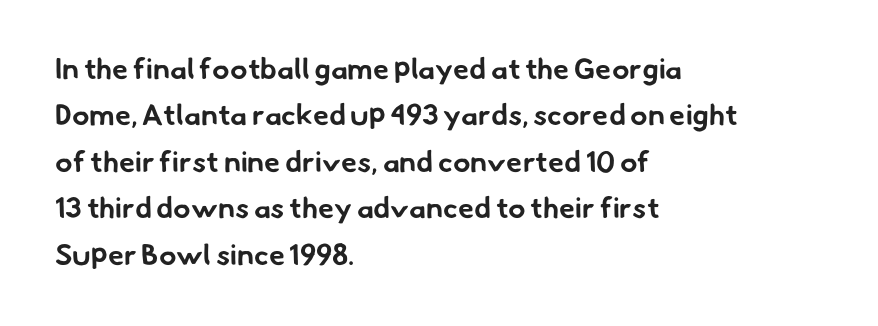
The image shows 29 px bold sans-serif type; set left-aligned, normal line spacing (1.6x), normal letter spacing, not underlined; low stroke contrast and a small x-height.
